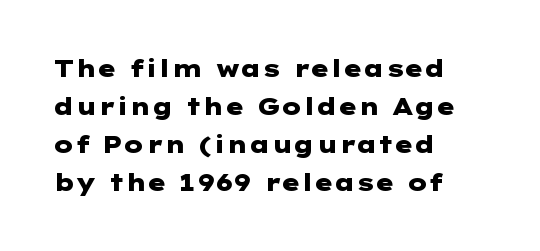
{"italic": "no", "bold": "yes", "underline": "no", "align": "left", "line_spacing": "normal", "line_spacing_ratio": 1.59, "letter_spacing": "normal", "letter_spacing_em": 0.0, "glyph_px": 24}
